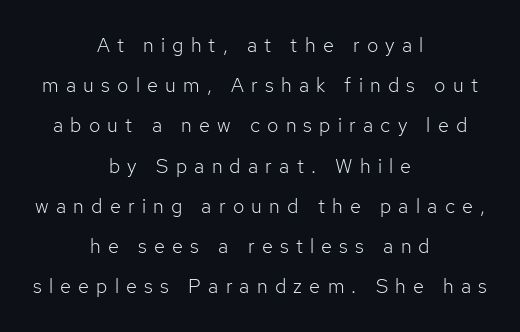
The image shows 20 px text type, upright; set centered, loose line spacing (2.01x), unusually wide letter spacing (+0.36 em), not underlined.
